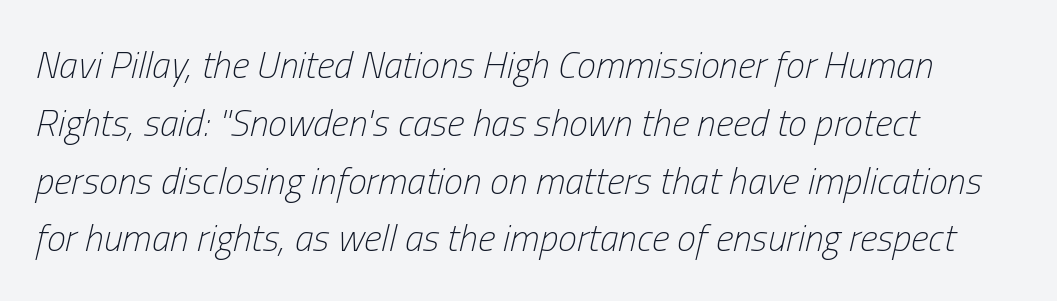
Q: Is the text bold? A: No.
Q: Is the text italic (slanted)? A: Yes, it leans right by about 13 degrees.
Q: Is the text underlined? A: No.
Q: How is the paragraph aligned? A: Left-aligned.
Q: Is the spacing between letters normal or unusually wide? A: Normal.
Q: Is the spacing between lines tight, normal or loose? A: Normal.
Q: Width (condensed, normal, or wide)? A: Condensed.
Q: Stroke contrast? A: Low.
Q: x-height? A: Medium.
Q: Monospaced? A: No.
